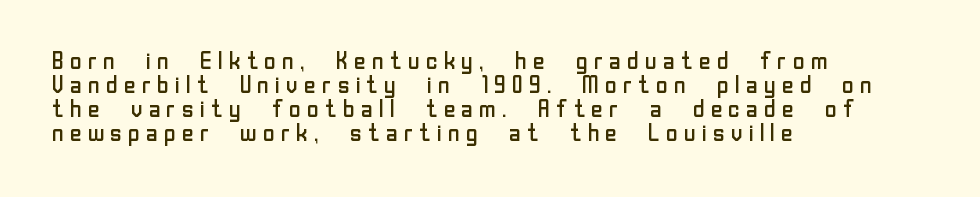
Is there any slant? The stems are plumb. The paragraph has a hard left edge and a soft right edge. Bare-footed words on every line. Is there much room between lines? No — they nearly touch.
